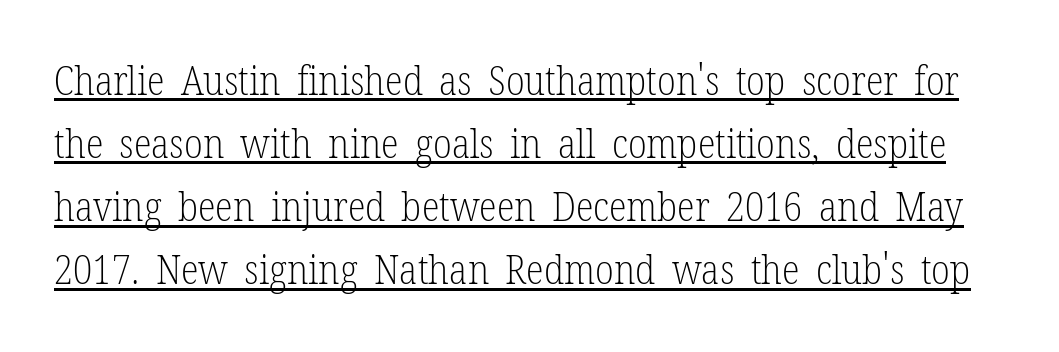
The image shows 41 px light, condensed serif type, upright; set normal line spacing (1.54x), normal letter spacing, underlined; low stroke contrast and a medium x-height.
